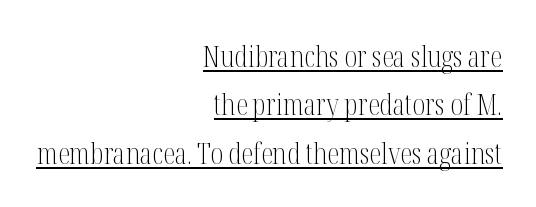
{"serif": "yes", "italic": "no", "bold": "no", "weight": "light", "width": "condensed", "stroke_contrast": "medium", "x_height": "medium", "monospaced": "no", "underline": "yes", "align": "right", "line_spacing": "normal", "line_spacing_ratio": 1.61, "letter_spacing": "normal", "letter_spacing_em": 0.0, "glyph_px": 30}
